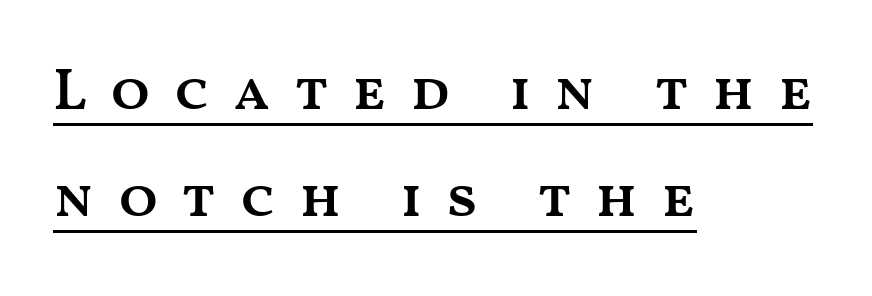
{"italic": "no", "bold": "semi", "weight": "semibold", "width": "wide", "stroke_contrast": "medium", "x_height": "medium", "monospaced": "no", "underline": "yes", "align": "left", "line_spacing_ratio": 1.85, "letter_spacing": "wide", "letter_spacing_em": 0.4, "glyph_px": 58}
